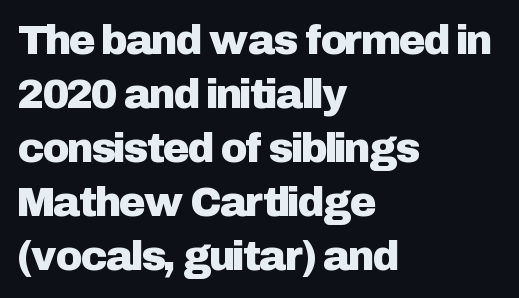
The image shows 41 px sans-serif type, upright; set left-aligned, normal line spacing (1.32x), normal letter spacing, not underlined; low stroke contrast and a medium x-height.
